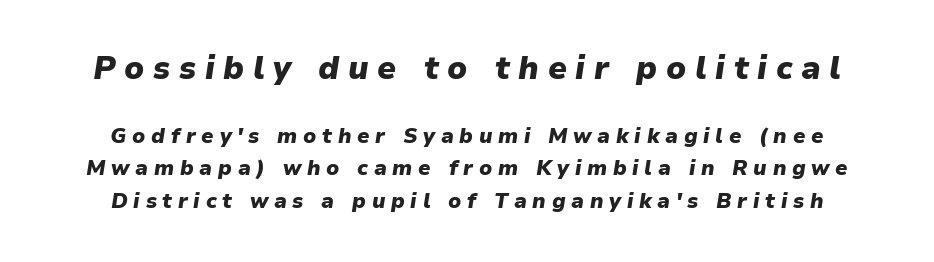
The image shows 32 px heavy type, italic (leaning right); set centered, normal line spacing (1.54x), unusually wide letter spacing (+0.27 em), not underlined; the first (top) block is 1.52x larger; low stroke contrast and a medium x-height.
